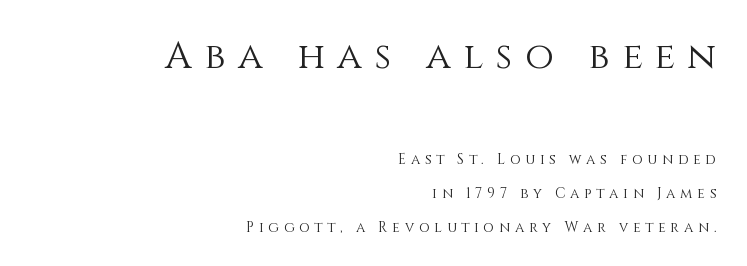
{"italic": "no", "bold": "no", "weight": "light", "width": "normal", "stroke_contrast": "medium", "x_height": "large", "monospaced": "no", "underline": "no", "align": "right", "line_spacing": "loose", "line_spacing_ratio": 2.42, "letter_spacing": "wide", "letter_spacing_em": 0.34, "larger_block": "first", "size_ratio": 2.64, "glyph_px": 37}
